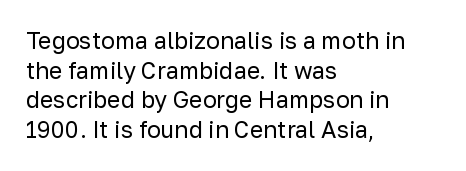
The image shows 23 px text type, upright; set left-aligned, normal line spacing (1.29x), normal letter spacing, not underlined.
